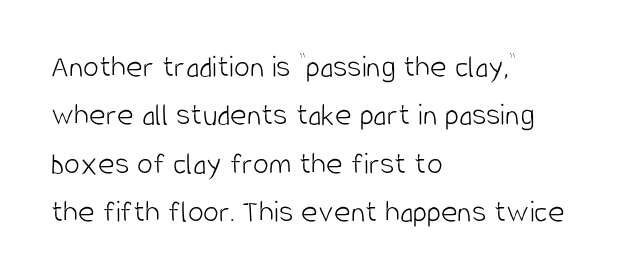
Q: Is the text bold? A: No.
Q: Is the text italic (slanted)? A: No, it is upright.
Q: Is the typeface a serif or a sans-serif typeface? A: Sans-serif.
Q: Is the text underlined? A: No.
Q: How is the paragraph aligned? A: Left-aligned.
Q: Is the spacing between letters normal or unusually wide? A: Normal.
Q: Is the spacing between lines tight, normal or loose? A: Normal.
Q: Width (condensed, normal, or wide)? A: Condensed.
Q: Stroke contrast? A: Low.
Q: x-height? A: Large.
Q: Monospaced? A: No.
